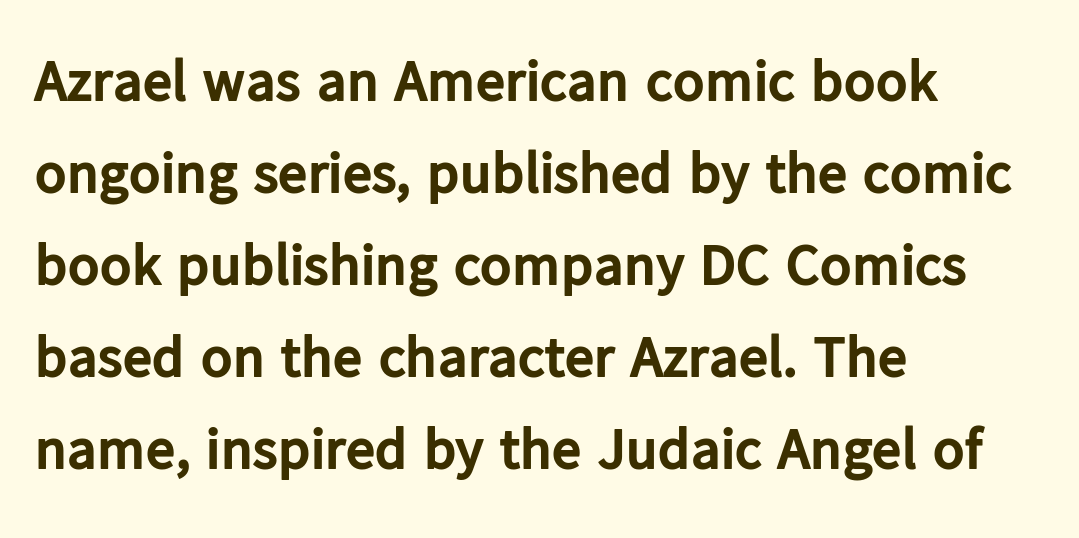
{"serif": "no", "italic": "no", "bold": "yes", "weight": "bold", "width": "normal", "stroke_contrast": "low", "x_height": "medium", "monospaced": "no", "underline": "no", "align": "left", "line_spacing": "normal", "line_spacing_ratio": 1.56, "letter_spacing": "normal", "letter_spacing_em": 0.0, "glyph_px": 59}
